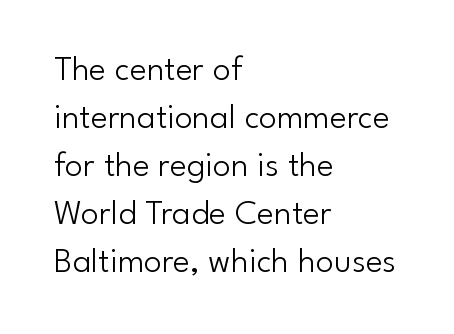
Q: Is the text bold? A: No.
Q: Is the text italic (slanted)? A: No, it is upright.
Q: Is the typeface a serif or a sans-serif typeface? A: Sans-serif.
Q: Is the text underlined? A: No.
Q: How is the paragraph aligned? A: Left-aligned.
Q: Is the spacing between letters normal or unusually wide? A: Normal.
Q: Is the spacing between lines tight, normal or loose? A: Normal.
Q: Width (condensed, normal, or wide)? A: Normal.
Q: Stroke contrast? A: Low.
Q: x-height? A: Small.
Q: Monospaced? A: No.
